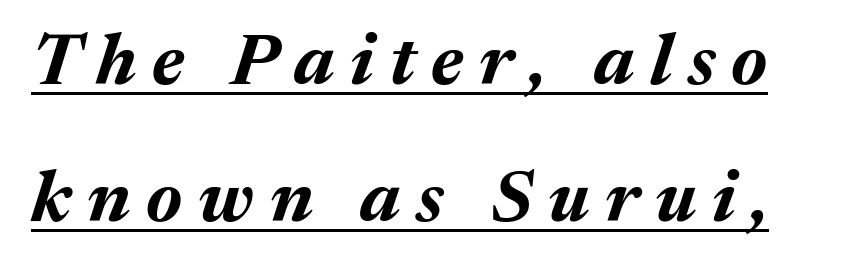
Q: Is the text bold? A: Yes.
Q: Is the text italic (slanted)? A: Yes, it leans right by about 17 degrees.
Q: Is the text underlined? A: Yes.
Q: Is the spacing between letters normal or unusually wide? A: Unusually wide.
Q: Is the spacing between lines tight, normal or loose? A: Loose.
Q: Width (condensed, normal, or wide)? A: Normal.
Q: Stroke contrast? A: Medium.
Q: x-height? A: Medium.
Q: Monospaced? A: No.
